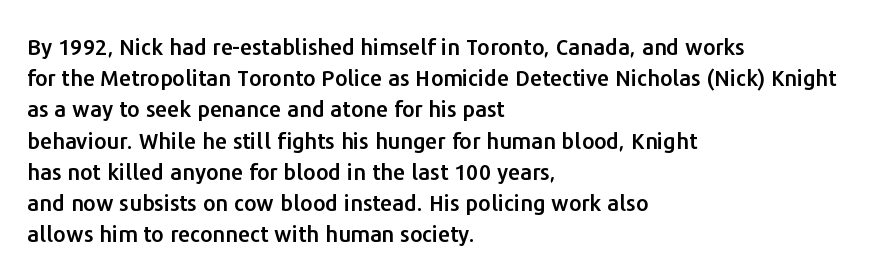
Nope, not italic — everything's standing straight. You could call the tracking neutral — neither tight nor loose. Descenders hang freely into open space. Vertical spacing — default. The compositor pushed each line to the left boundary.
